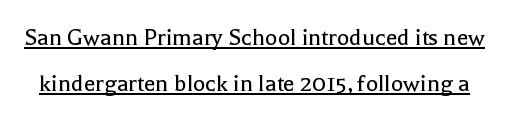
{"italic": "no", "bold": "no", "underline": "yes", "line_spacing_ratio": 1.77, "letter_spacing": "normal", "letter_spacing_em": 0.0, "glyph_px": 26}
